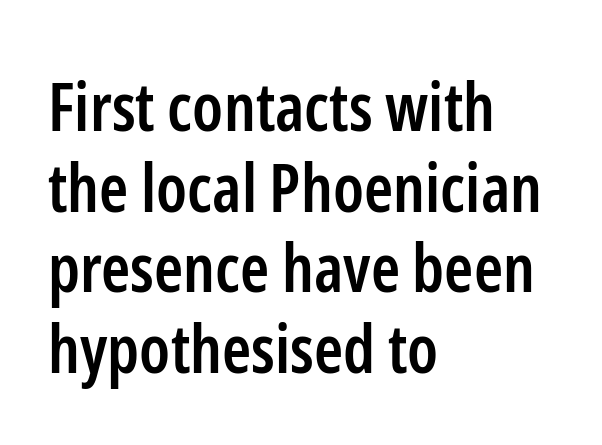
Q: Is the text bold? A: Semi-bold.
Q: Is the text italic (slanted)? A: No, it is upright.
Q: Is the typeface a serif or a sans-serif typeface? A: Sans-serif.
Q: Is the text underlined? A: No.
Q: How is the paragraph aligned? A: Left-aligned.
Q: Is the spacing between letters normal or unusually wide? A: Normal.
Q: Width (condensed, normal, or wide)? A: Condensed.
Q: Stroke contrast? A: Low.
Q: x-height? A: Medium.
Q: Monospaced? A: No.
